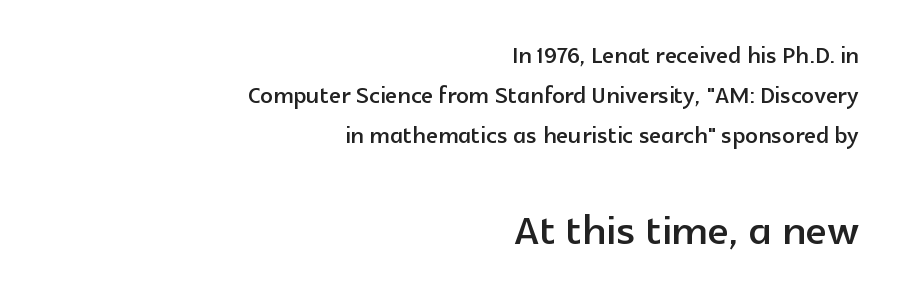
The image shows 55 px sans-serif type, upright; set right-aligned, normal line spacing (1.29x), normal letter spacing, not underlined; the second (bottom) block is 1.77x larger; a medium x-height.
